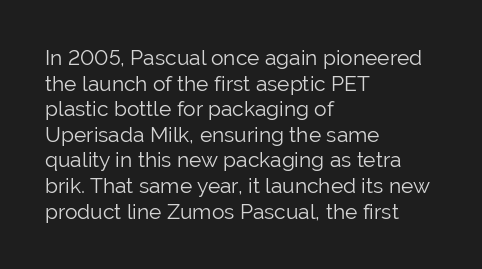
The image shows 21 px text type, upright; set left-aligned, line spacing 1.22x, normal letter spacing, not underlined.
